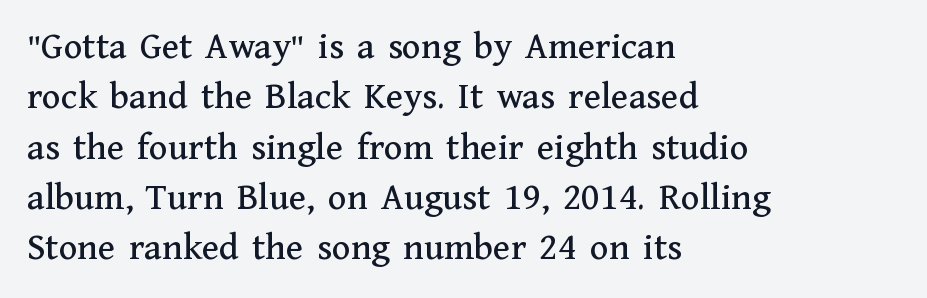
{"serif": "yes", "italic": "no", "width": "normal", "stroke_contrast": "medium", "x_height": "medium", "monospaced": "no", "underline": "no", "align": "left", "line_spacing": "normal", "line_spacing_ratio": 1.29, "letter_spacing": "normal", "letter_spacing_em": 0.0, "glyph_px": 39}
